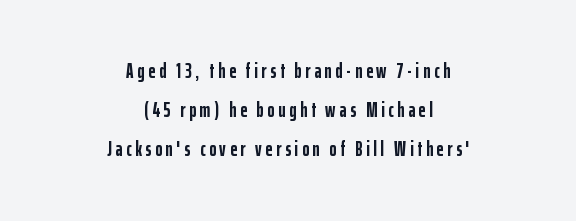
{"italic": "no", "bold": "yes", "underline": "no", "align": "center", "line_spacing_ratio": 1.86, "glyph_px": 21}
